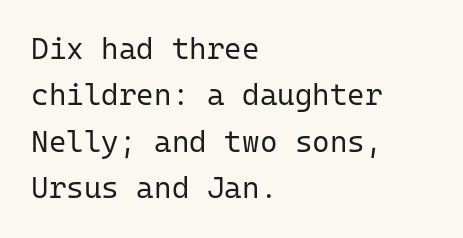
Nope, no serifs anywhere on these letters. Note the uniform advance width — an 'i' takes as much space as an 'm'. The rows are spaced the way most documents space them. Weight: not bold — regular or lighter. The gaps between neighbouring characters are ordinary and unremarkable. Rule under the text: the space is simply empty.
